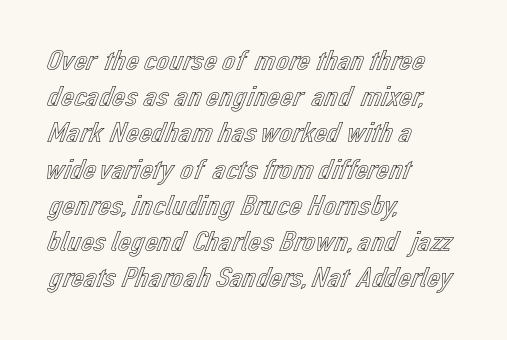
The image shows 29 px text type; set left-aligned, normal line spacing (1.25x), normal letter spacing, not underlined; a medium x-height.
